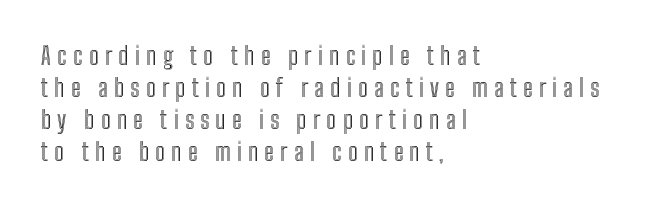
Beneath every word, the page is bare. Which margin do the lines hug? The left one — the right edge is uneven. This block has exactly the height ordinary leading produces. The typography opts for an upright posture over an oblique one.
